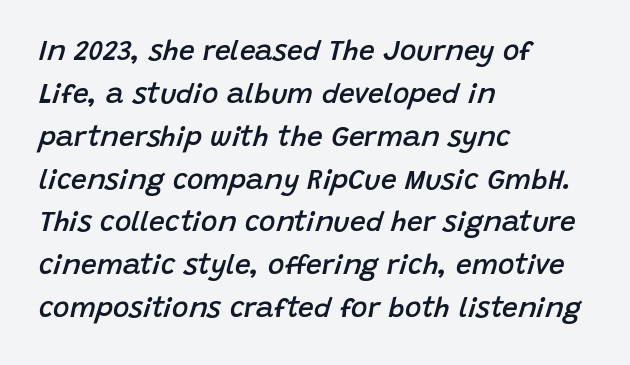
Q: Is the text bold? A: Semi-bold.
Q: Is the text italic (slanted)? A: Yes, it leans right by about 15 degrees.
Q: Is the text underlined? A: No.
Q: How is the paragraph aligned? A: Left-aligned.
Q: Is the spacing between letters normal or unusually wide? A: Normal.
Q: Is the spacing between lines tight, normal or loose? A: Normal.
Q: Width (condensed, normal, or wide)? A: Normal.
Q: Stroke contrast? A: Low.
Q: x-height? A: Large.
Q: Monospaced? A: No.
